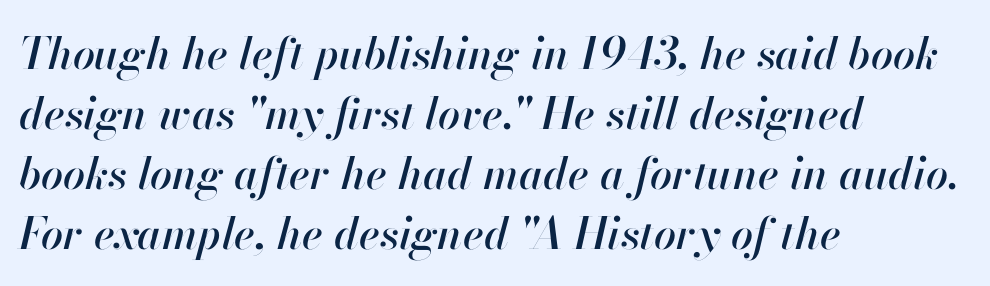
The letterforms sit shoulder to shoulder at normal distance. The line-height multiplier appears to be the usual default. Looks like regular typesetting: each glyph gets only the width it needs. Short and long lines alike share a common starting point at left. The rendering applies a slant to the glyphs.
